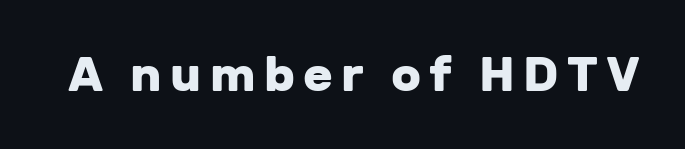
The image shows 49 px heavy sans-serif type, upright; set not underlined; low stroke contrast and a medium x-height.
